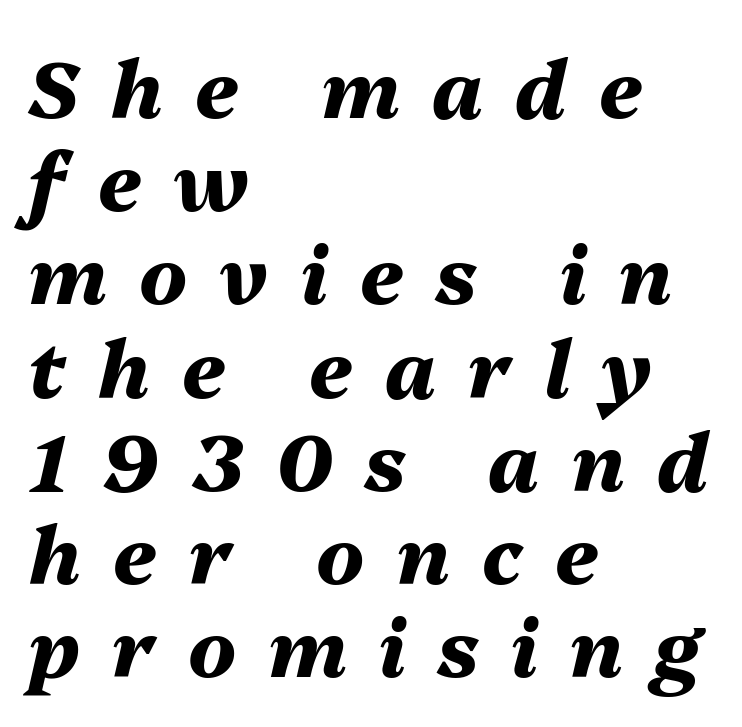
{"italic": "yes", "lean": "right", "slant_degrees": 13, "bold": "yes", "weight": "heavy", "width": "normal", "stroke_contrast": "medium", "x_height": "medium", "monospaced": "no", "underline": "no", "align": "left", "line_spacing_ratio": 1.18, "letter_spacing": "wide", "letter_spacing_em": 0.41, "glyph_px": 79}
